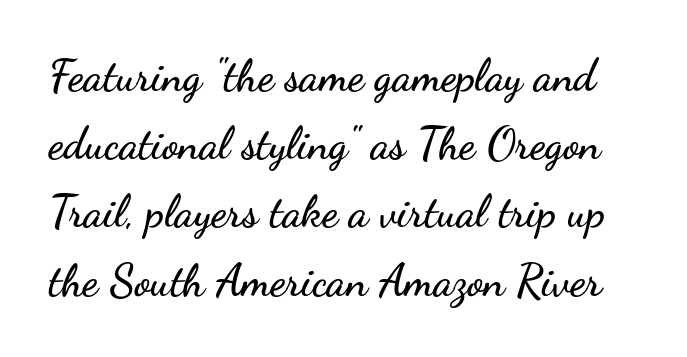
{"serif": "no", "width": "wide", "stroke_contrast": "low", "x_height": "small", "monospaced": "no", "underline": "no", "line_spacing": "normal", "line_spacing_ratio": 1.55, "letter_spacing": "normal", "letter_spacing_em": 0.0, "glyph_px": 44}
